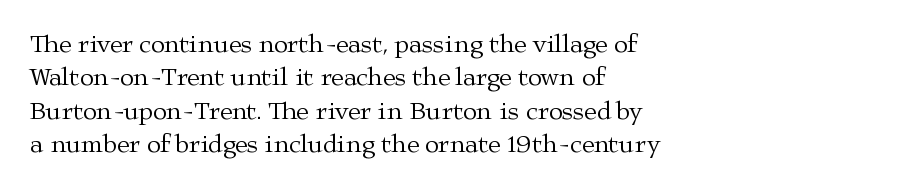
Notice how the stems are strictly vertical — no italics here. Clear beneath every line of the passage. Compared with typical paragraphs, the rows here are spaced about the same. The letters look calm and open, with moderate or lighter stems. Spacing between characters is what you'd get straight out of the box.
